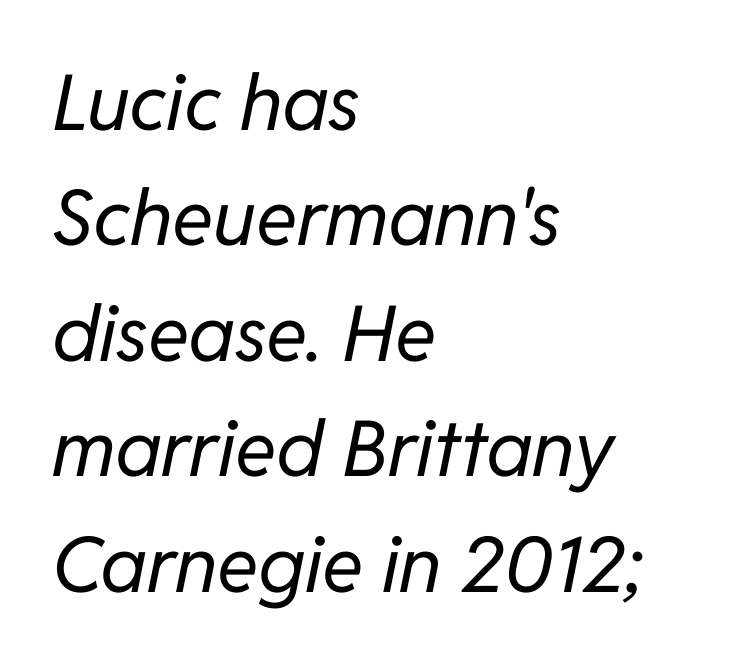
The image shows 77 px regular-weight type, italic (leaning right); set left-aligned, normal line spacing (1.5x), normal letter spacing, not underlined; low stroke contrast and a medium x-height.
